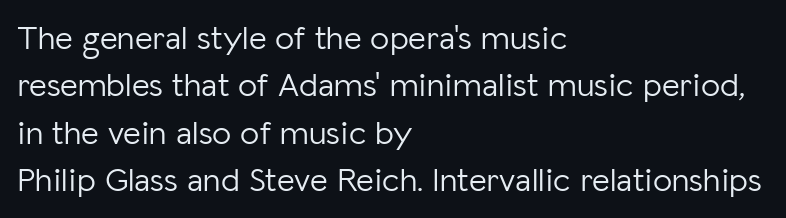
The image shows 34 px light sans-serif type, upright; set left-aligned, normal line spacing (1.39x), normal letter spacing, not underlined; low stroke contrast and a medium x-height.
